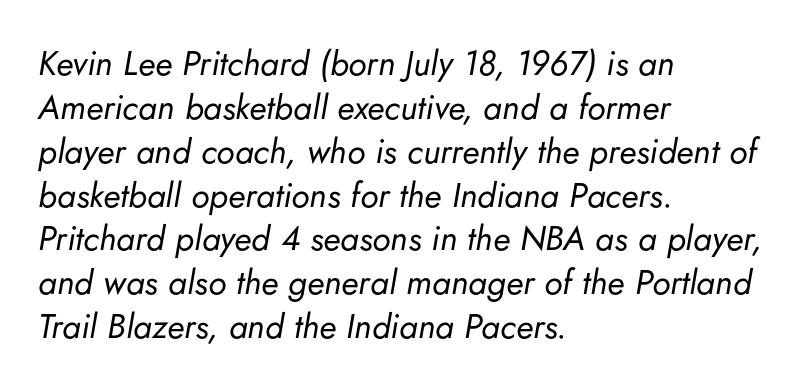
Q: Is the text bold? A: No.
Q: Is the text italic (slanted)? A: Yes, it leans right by about 5 degrees.
Q: Is the text underlined? A: No.
Q: How is the paragraph aligned? A: Left-aligned.
Q: Is the spacing between letters normal or unusually wide? A: Normal.
Q: Is the spacing between lines tight, normal or loose? A: Normal.
Q: Width (condensed, normal, or wide)? A: Normal.
Q: Stroke contrast? A: Low.
Q: x-height? A: Small.
Q: Monospaced? A: No.
